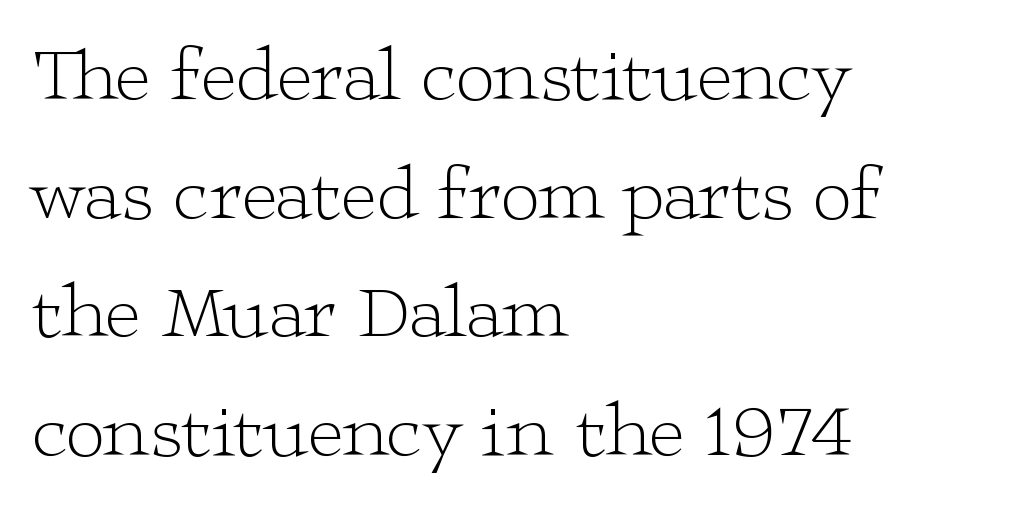
{"serif": "yes", "italic": "no", "bold": "no", "weight": "light", "width": "wide", "stroke_contrast": "low", "x_height": "medium", "monospaced": "no", "underline": "no", "align": "left", "line_spacing": "normal", "line_spacing_ratio": 1.54, "letter_spacing": "normal", "letter_spacing_em": 0.0, "glyph_px": 77}
